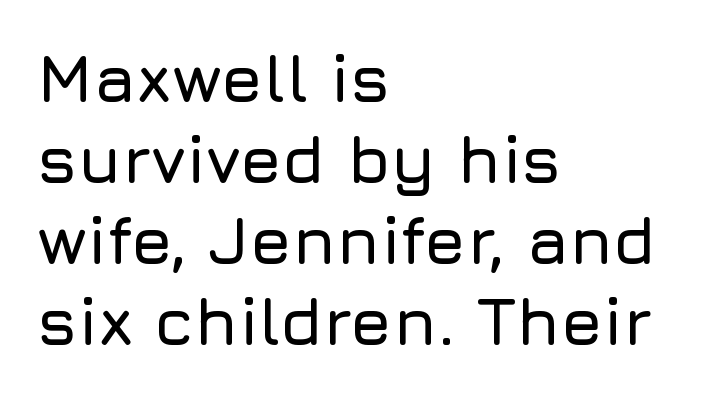
The image shows 67 px sans-serif type, upright; set left-aligned, line spacing 1.21x, normal letter spacing, not underlined; low stroke contrast and a medium x-height.
